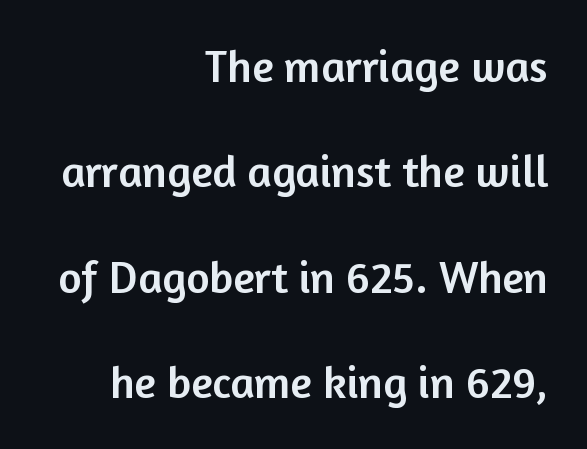
The image shows 45 px sans-serif type, upright; set right-aligned, loose line spacing (2.34x), normal letter spacing, not underlined; low stroke contrast and a medium x-height.
